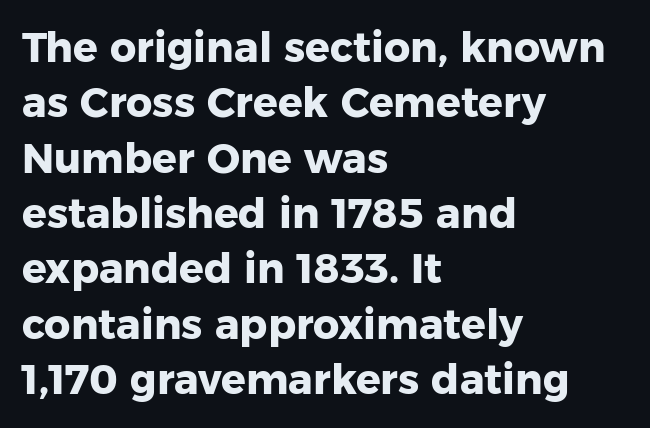
The line texture is even and compact thanks to regular tracking. Unlike italic type, these characters show no tilt at all. Spacing verdict: proportional, widths tailored to each character. Descender tails drop into unmarked territory. All the whitespace from short lines collects on the right. Regular leading.
